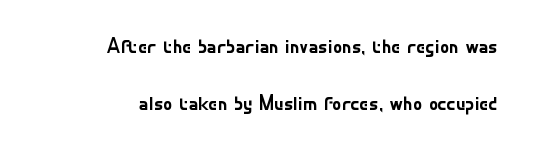
The lettering stays uniformly vertical, giving the passage a roman look. The rag falls on the left side of this text block. These lines stand farther apart than default settings would place them. The passage shown is not underscored anywhere. Does extra space separate the letters? No, they use regular spacing. This is not heavy type; no bold has been used.
